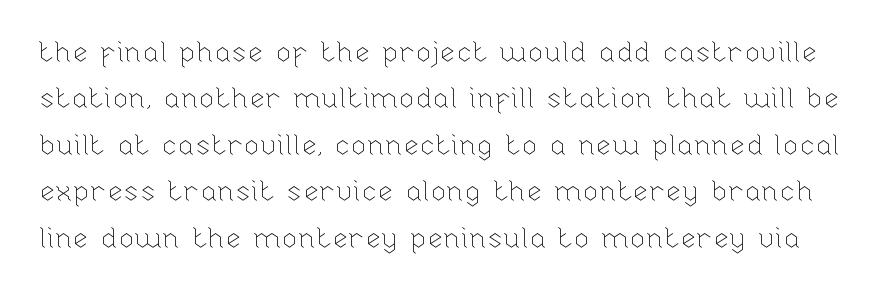
A quiet, ordinary-to-light weight characterises the typeface. The gap between lines stays unmarked. These lines keep a tight, regular rhythm from letter to letter. Ascenders rise straight up at ninety degrees. Summary of vertical rhythm: regular, with standard interline spacing. Do the characters align in a grid? No, the font is proportional.
